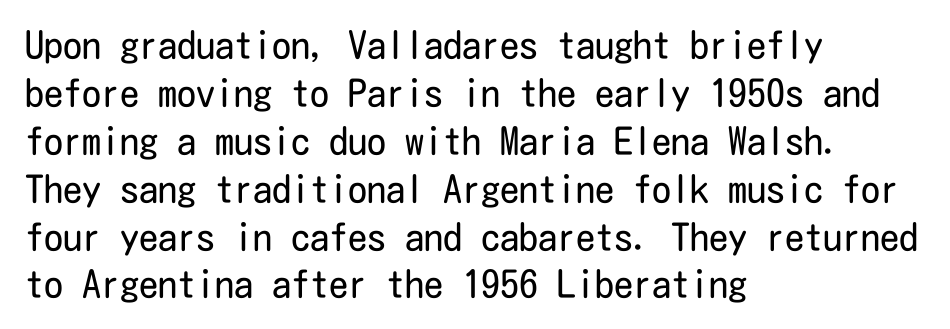
Is there any slant? The stems are plumb. Nothing unusual about the tracking: characters are spaced as the font intends. Vertically, the passage feels balanced, rows spaced as you'd expect. Has an underline been added? It has not.
